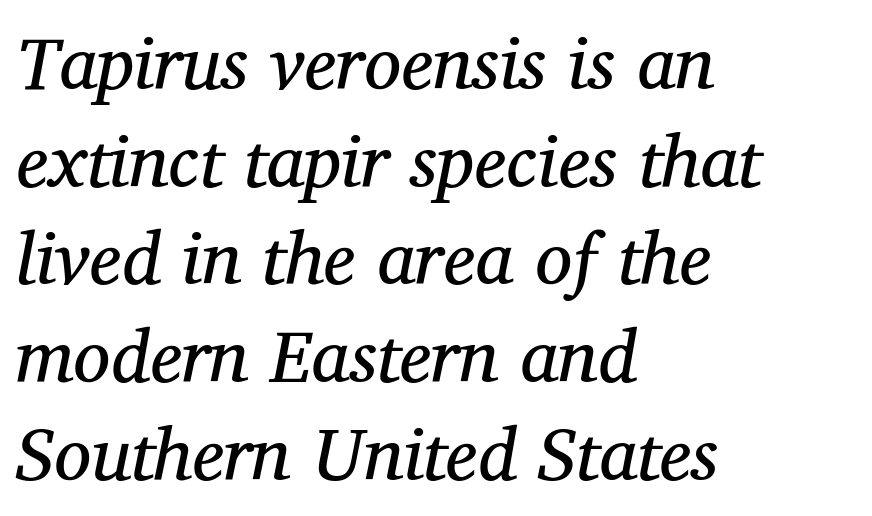
The image shows 74 px regular-weight serif type, italic (leaning right); set left-aligned, normal line spacing (1.32x), normal letter spacing, not underlined; medium stroke contrast and a medium x-height.
